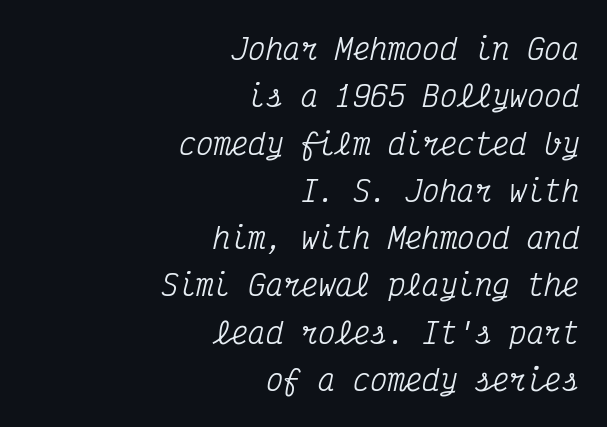
Q: Is the text italic (slanted)? A: Yes, it leans right by about 12 degrees.
Q: Is the typeface a serif or a sans-serif typeface? A: Serif.
Q: Is the text underlined? A: No.
Q: How is the paragraph aligned? A: Right-aligned.
Q: Is the spacing between letters normal or unusually wide? A: Normal.
Q: Is the spacing between lines tight, normal or loose? A: Normal.
Q: Width (condensed, normal, or wide)? A: Condensed.
Q: Stroke contrast? A: Medium.
Q: x-height? A: Medium.
Q: Monospaced? A: Yes.
